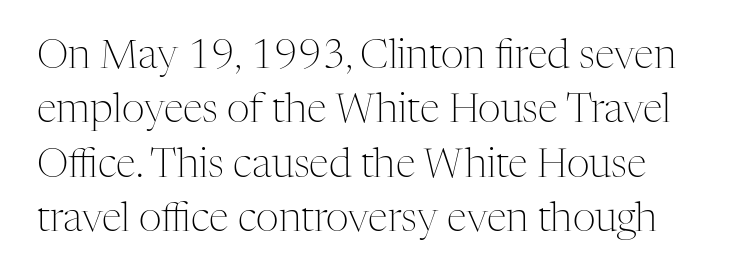
The letters sit at their default tracking, neither squeezed nor spread. This is the regular roman posture of the typeface. Little horizontal feet cap the strokes, marking this as serif type. The space between consecutive lines is moderate. Do the characters align in a grid? No, the font is proportional. Horizontally, the lines are justified to the leading edge only.
